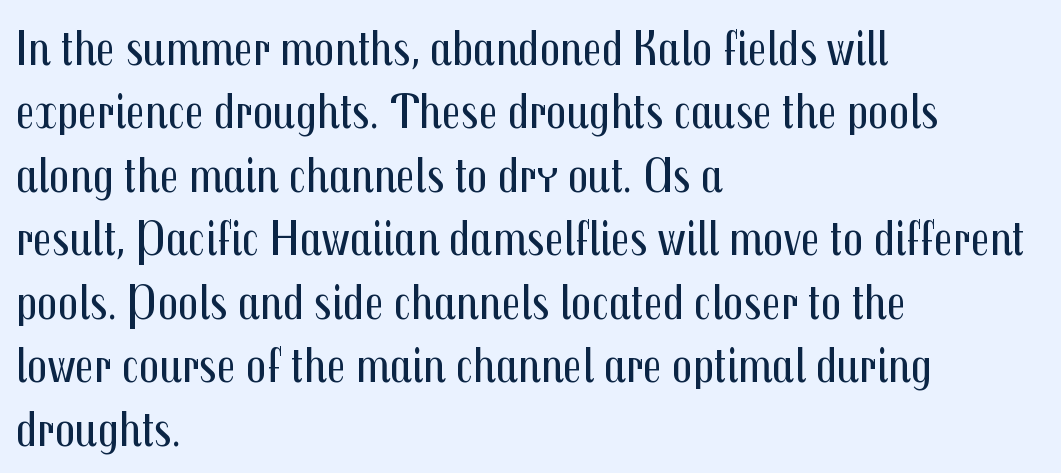
Q: Is the text bold? A: No.
Q: Is the text italic (slanted)? A: No, it is upright.
Q: Is the typeface a serif or a sans-serif typeface? A: Sans-serif.
Q: Is the text underlined? A: No.
Q: How is the paragraph aligned? A: Left-aligned.
Q: Is the spacing between letters normal or unusually wide? A: Normal.
Q: Is the spacing between lines tight, normal or loose? A: Normal.
Q: Width (condensed, normal, or wide)? A: Condensed.
Q: Stroke contrast? A: Medium.
Q: x-height? A: Medium.
Q: Monospaced? A: No.
